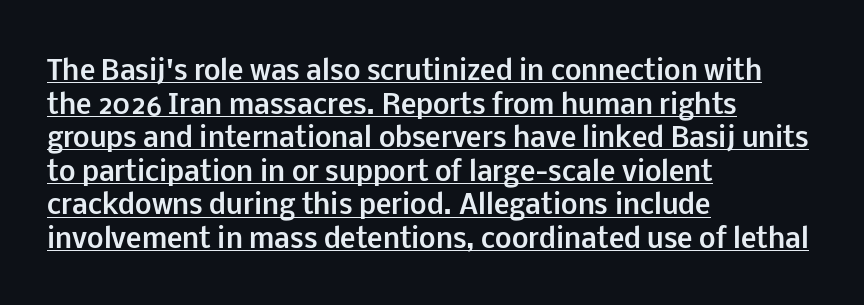
The image shows 26 px bold type, upright; set left-aligned, normal line spacing (1.29x), normal letter spacing, underlined.
